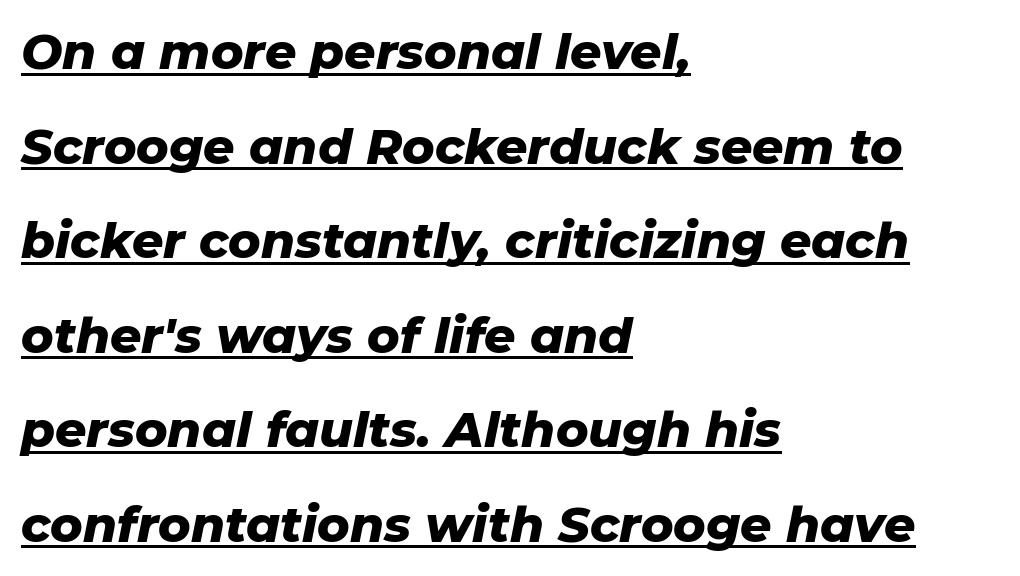
The image shows 49 px heavy type, italic (leaning right); set left-aligned, loose line spacing (1.93x), normal letter spacing, underlined; low stroke contrast and a medium x-height.
